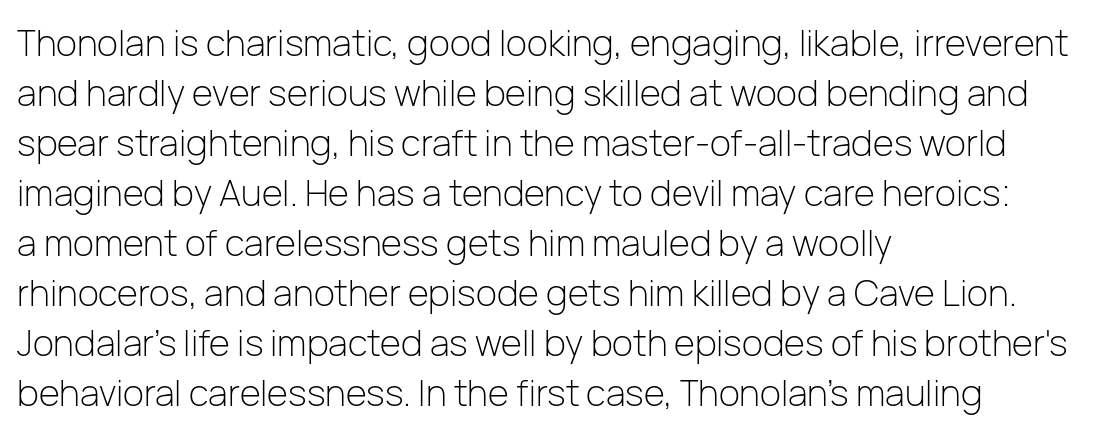
The image shows 36 px light sans-serif type, upright; set left-aligned, normal line spacing (1.39x), normal letter spacing, not underlined; low stroke contrast and a medium x-height.
